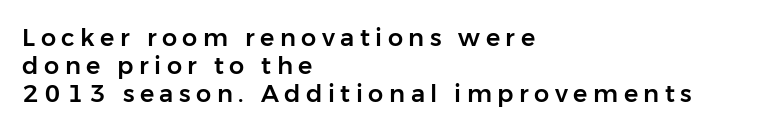
Only glyphs here, with clear space below each row. Typeset ragged right — the left edge is the straight one. Unlike italic type, these characters show no tilt at all. The face used here is rendered with a markedly widened letterfit.
